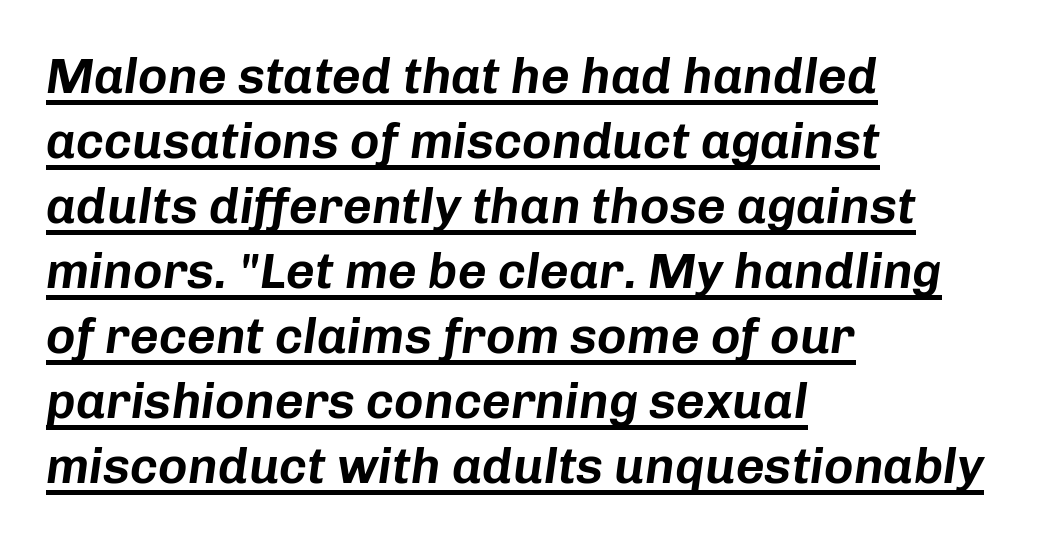
Glyph-to-glyph distance matches everyday printed text. Line starts are locked; line ends wander. Has an underline been added? It has. Does the lettering tilt? It does — this is italic. Proportional: the letters do not fall into vertical columns. The vertical gap from one line to the next is medium.
